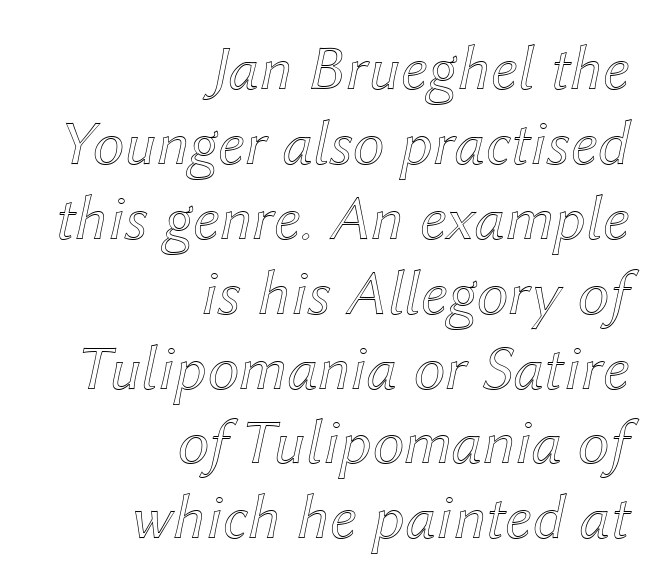
The image shows 64 px text type, italic (leaning right); set right-aligned, line spacing 1.17x, normal letter spacing, not underlined; a medium x-height.
